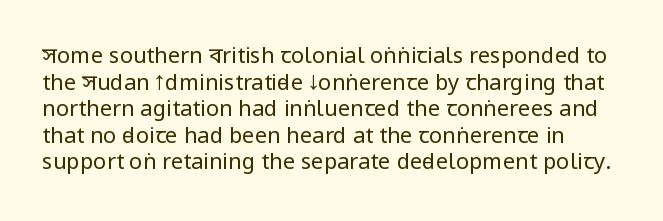
Every character sits straight up, as roman type does. Just letters on the line, the space beneath them empty. Stem width sits at or under what a default text font uses. Does extra space separate the letters? No, they use regular spacing.
